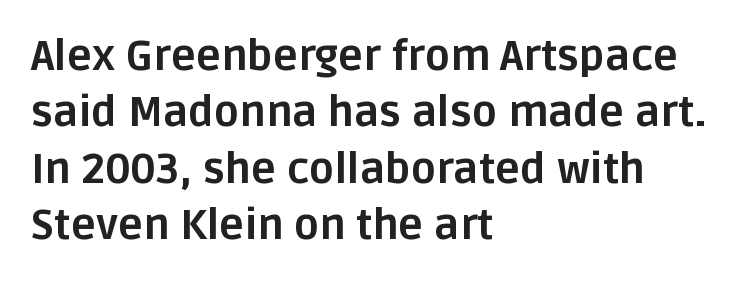
{"serif": "no", "italic": "no", "bold": "yes", "weight": "bold", "width": "normal", "stroke_contrast": "low", "x_height": "large", "monospaced": "no", "underline": "no", "align": "left", "line_spacing": "normal", "line_spacing_ratio": 1.34, "letter_spacing": "normal", "letter_spacing_em": 0.0, "glyph_px": 42}
